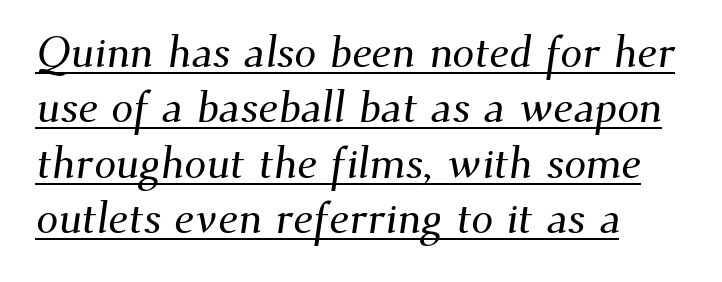
{"serif": "yes", "width": "normal", "stroke_contrast": "medium", "x_height": "small", "monospaced": "no", "underline": "yes", "align": "left", "line_spacing": "normal", "line_spacing_ratio": 1.26, "letter_spacing": "normal", "letter_spacing_em": 0.0, "glyph_px": 44}
